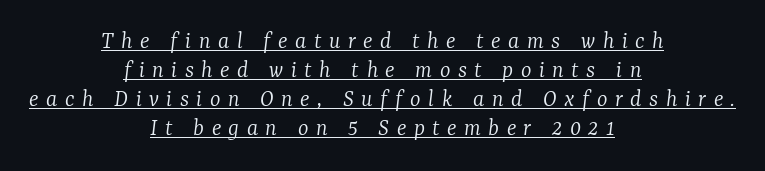
{"italic": "yes", "lean": "right", "slant_degrees": 7, "bold": "no", "underline": "yes", "align": "center", "line_spacing_ratio": 1.16, "letter_spacing": "wide", "letter_spacing_em": 0.3, "glyph_px": 25}
